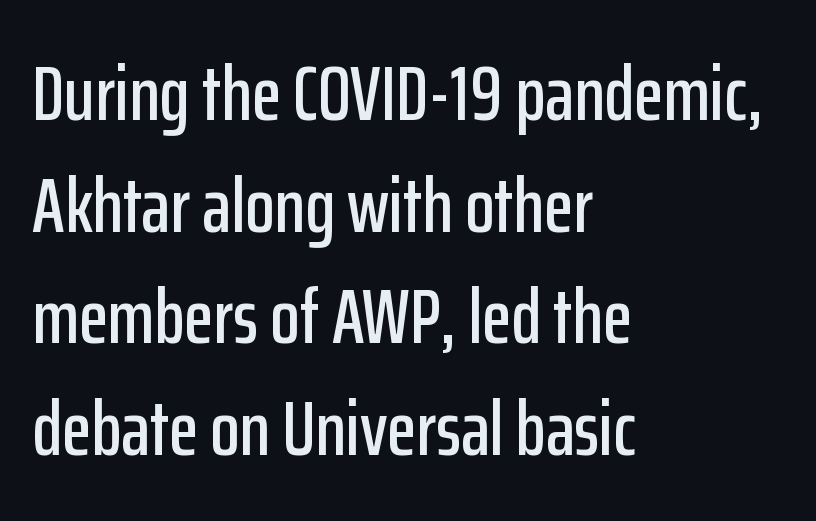
{"serif": "no", "italic": "no", "width": "condensed", "stroke_contrast": "low", "x_height": "medium", "monospaced": "no", "underline": "no", "align": "left", "line_spacing": "normal", "line_spacing_ratio": 1.45, "letter_spacing": "normal", "letter_spacing_em": 0.0, "glyph_px": 77}
